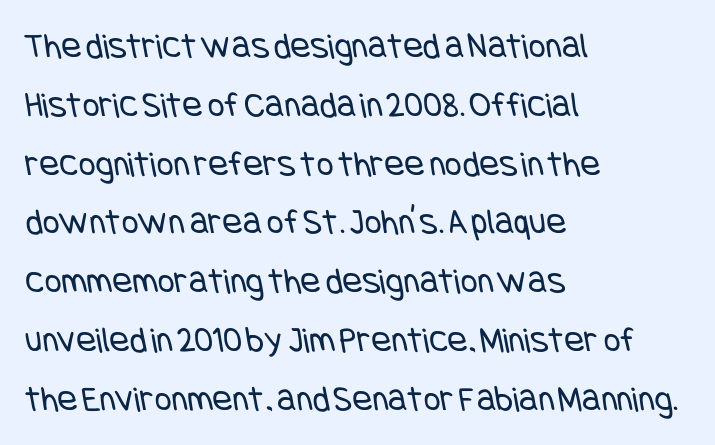
Q: Is the text bold? A: No.
Q: Is the typeface a serif or a sans-serif typeface? A: Sans-serif.
Q: Is the text underlined? A: No.
Q: How is the paragraph aligned? A: Left-aligned.
Q: Is the spacing between letters normal or unusually wide? A: Normal.
Q: Is the spacing between lines tight, normal or loose? A: Normal.
Q: Width (condensed, normal, or wide)? A: Condensed.
Q: Stroke contrast? A: Low.
Q: x-height? A: Large.
